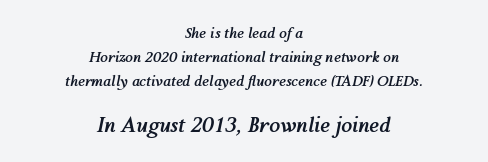
The image shows 20 px bold type, italic (leaning right); set centered, line spacing 1.73x, normal letter spacing, not underlined; the second (bottom) block is 1.43x larger.
